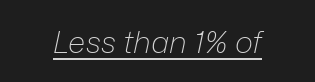
Stroke mass is kept to a normal reading level or below. Note the varied advance widths — an 'i' is clearly narrower than an 'm'. What stands out about the letter spacing? Nothing — it is the standard amount. When letters slant like this, we call the style italic. The face used here appears with an underline applied.
